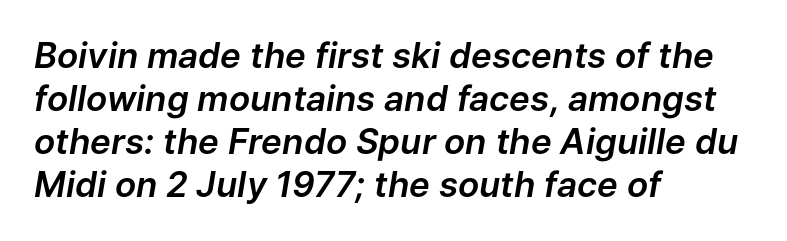
{"italic": "yes", "lean": "right", "slant_degrees": 9, "width": "normal", "stroke_contrast": "low", "x_height": "medium", "monospaced": "no", "underline": "no", "align": "left", "line_spacing_ratio": 1.23, "letter_spacing": "normal", "letter_spacing_em": 0.0, "glyph_px": 35}
